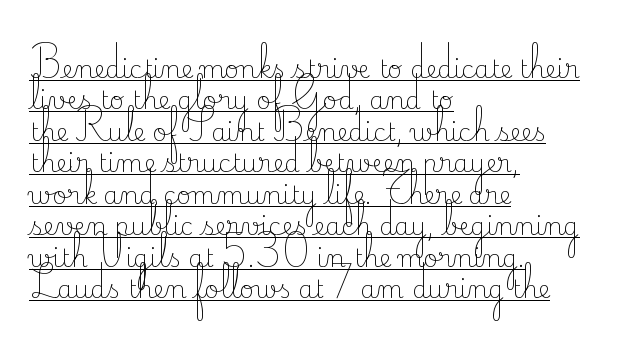
These lines keep a tight, regular rhythm from letter to letter. When letters stand straight like this, we call the style roman or upright. The block of text has a typical density, with ordinary space between rows. Each stroke keeps to a modest, everyday thickness or less. In CSS terms this would be text-align: left. Glance below the letters and you will spot a drawn line.
